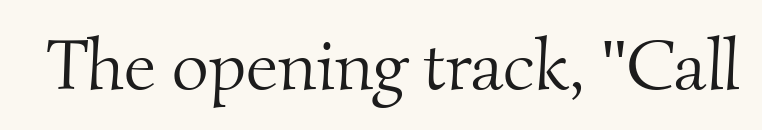
The image shows 71 px light serif type; set normal letter spacing, not underlined; medium stroke contrast and a small x-height.
